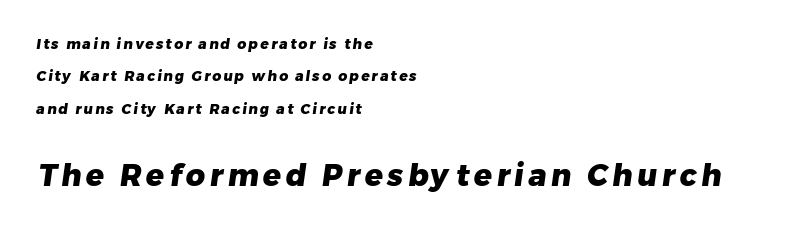
The image shows 30 px heavy sans-serif type; set left-aligned, loose line spacing (2.31x), not underlined; the second (bottom) block is 2.14x larger; low stroke contrast and a medium x-height.
